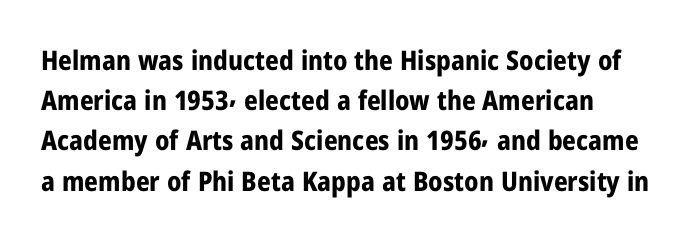
Q: Is the text bold? A: Yes.
Q: Is the text italic (slanted)? A: No, it is upright.
Q: Is the text underlined? A: No.
Q: Is the spacing between letters normal or unusually wide? A: Normal.
Q: Is the spacing between lines tight, normal or loose? A: Normal.
